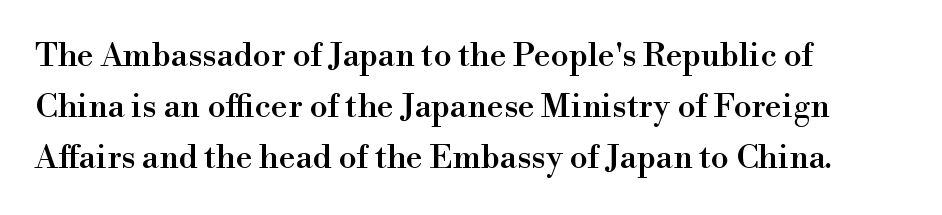
{"serif": "yes", "italic": "no", "width": "normal", "x_height": "small", "monospaced": "no", "underline": "no", "align": "left", "line_spacing": "normal", "line_spacing_ratio": 1.55, "letter_spacing": "normal", "letter_spacing_em": 0.0, "glyph_px": 33}
